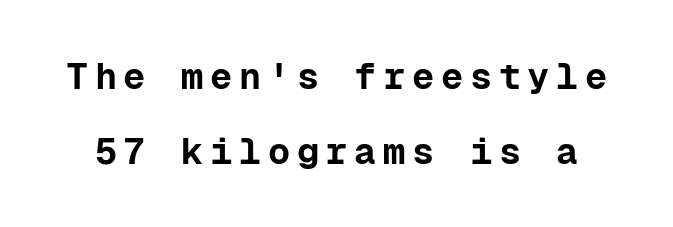
Has an underline been added? It has not. Are there feet on the stems? There aren't — it's a sans. Designer's note — italics off, roman on. Interline gaps are noticeably wide in this sample.
